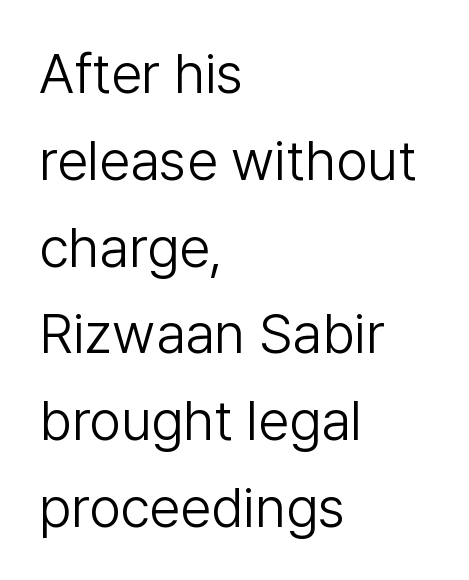
Q: Is the text bold? A: No.
Q: Is the text italic (slanted)? A: No, it is upright.
Q: Is the typeface a serif or a sans-serif typeface? A: Sans-serif.
Q: Is the text underlined? A: No.
Q: How is the paragraph aligned? A: Left-aligned.
Q: Is the spacing between letters normal or unusually wide? A: Normal.
Q: Is the spacing between lines tight, normal or loose? A: Normal.
Q: Width (condensed, normal, or wide)? A: Normal.
Q: Stroke contrast? A: Low.
Q: x-height? A: Medium.
Q: Monospaced? A: No.
